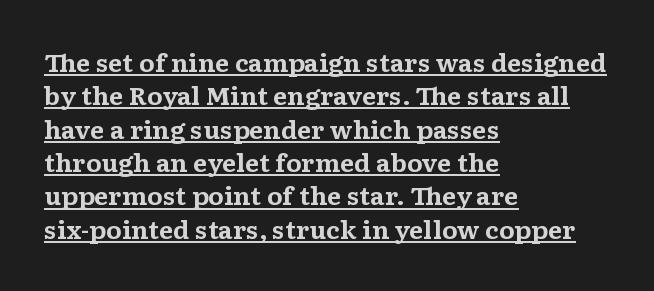
Q: Is the text bold? A: Yes.
Q: Is the text italic (slanted)? A: No, it is upright.
Q: Is the text underlined? A: Yes.
Q: How is the paragraph aligned? A: Left-aligned.
Q: Is the spacing between letters normal or unusually wide? A: Normal.
Q: Is the spacing between lines tight, normal or loose? A: Normal.
